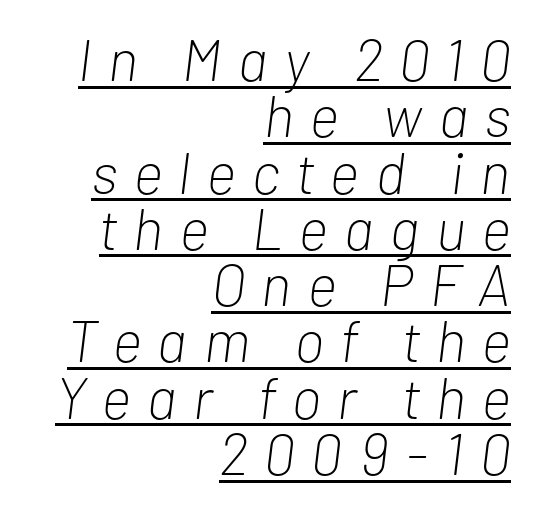
Q: Is the text bold? A: No.
Q: Is the text italic (slanted)? A: Yes, it leans right by about 7 degrees.
Q: Is the text underlined? A: Yes.
Q: How is the paragraph aligned? A: Right-aligned.
Q: Is the spacing between letters normal or unusually wide? A: Unusually wide.
Q: Is the spacing between lines tight, normal or loose? A: Tight.
Q: Width (condensed, normal, or wide)? A: Condensed.
Q: Stroke contrast? A: Low.
Q: x-height? A: Medium.
Q: Monospaced? A: No.
